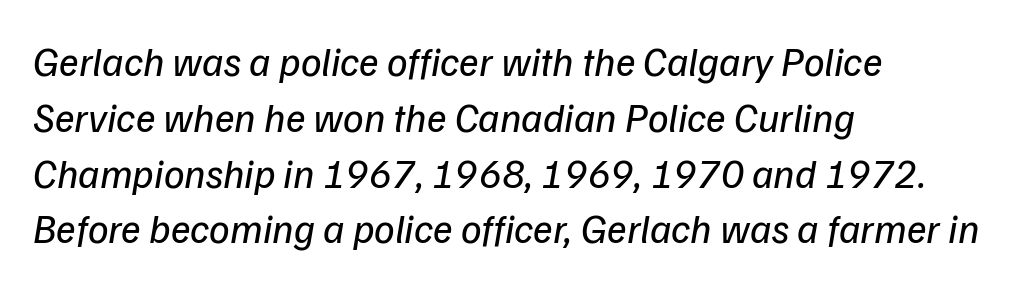
{"italic": "yes", "lean": "right", "slant_degrees": 9, "bold": "no", "weight": "regular", "width": "normal", "stroke_contrast": "low", "x_height": "medium", "monospaced": "no", "underline": "no", "align": "left", "line_spacing": "normal", "line_spacing_ratio": 1.36, "letter_spacing": "normal", "letter_spacing_em": 0.0, "glyph_px": 41}
